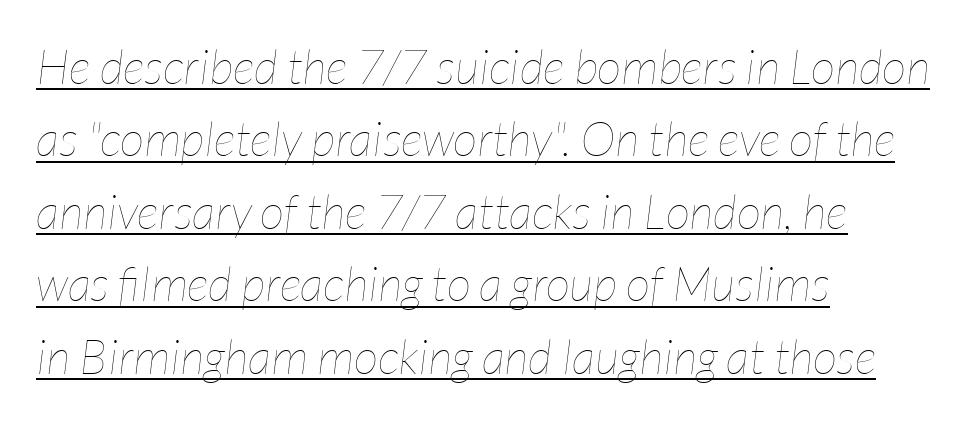
Q: Is the text bold? A: No.
Q: Is the text italic (slanted)? A: Yes, it leans right by about 7 degrees.
Q: Is the text underlined? A: Yes.
Q: How is the paragraph aligned? A: Left-aligned.
Q: Is the spacing between letters normal or unusually wide? A: Normal.
Q: Is the spacing between lines tight, normal or loose? A: Normal.
Q: Width (condensed, normal, or wide)? A: Condensed.
Q: Stroke contrast? A: Low.
Q: x-height? A: Medium.
Q: Monospaced? A: No.
